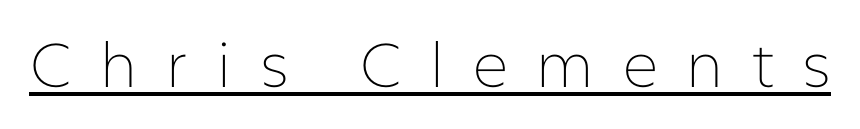
Quick note: not italic, upright. Honestly, the letter spacing is so wide it's the main thing you notice. The passage shown is typeset with a sans-serif family. Heft: none added — not bold.
